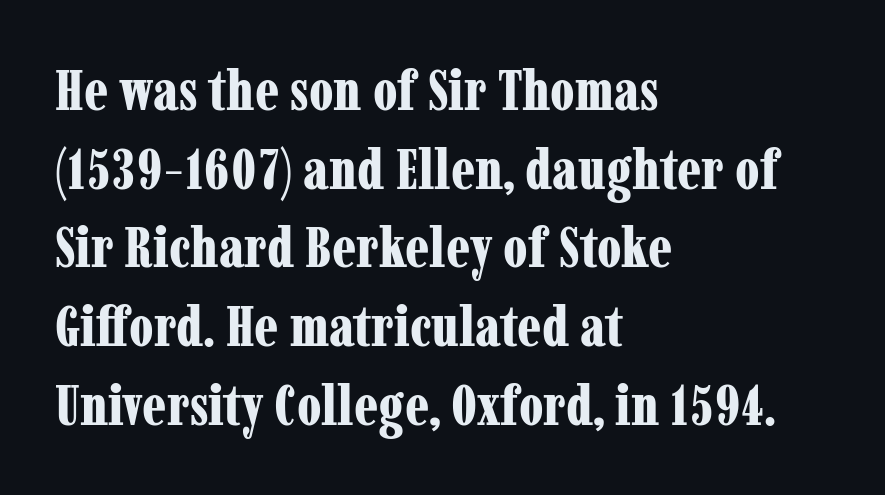
The line texture is even and compact thanks to regular tracking. Italic: no, the glyphs are upright roman. A classic flush-left, rag-right setting is used for this passage. Check the space under the baseline: it is left empty. Spacing verdict: proportional, widths tailored to each character. One glance says typical: line gaps are just what's usual.
